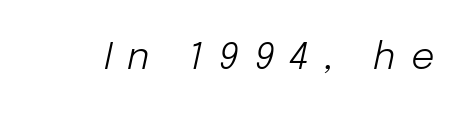
{"italic": "yes", "lean": "right", "slant_degrees": 12, "bold": "no", "weight": "light", "width": "normal", "stroke_contrast": "low", "x_height": "medium", "monospaced": "no", "underline": "no", "letter_spacing": "wide", "letter_spacing_em": 0.41, "glyph_px": 37}
